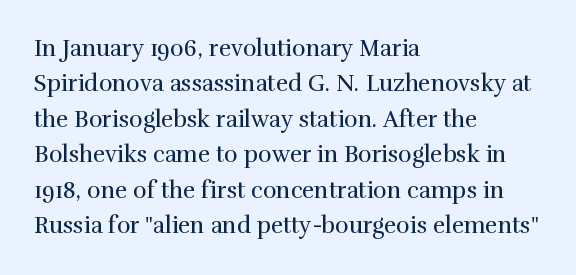
The image shows 23 px text type, upright; set left-aligned, normal line spacing (1.54x), normal letter spacing, not underlined.
